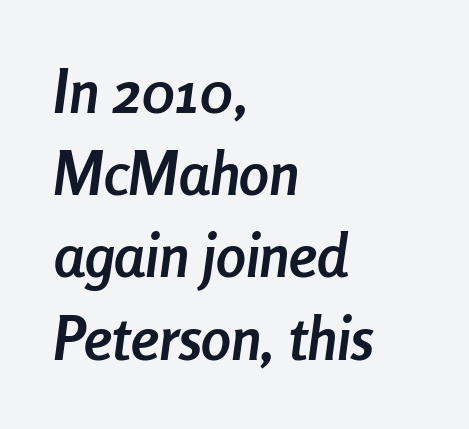
{"italic": "yes", "lean": "right", "slant_degrees": 8, "bold": "yes", "weight": "semibold", "width": "condensed", "stroke_contrast": "low", "x_height": "medium", "monospaced": "no", "underline": "no", "align": "left", "line_spacing": "normal", "line_spacing_ratio": 1.37, "letter_spacing": "normal", "letter_spacing_em": 0.0, "glyph_px": 60}
